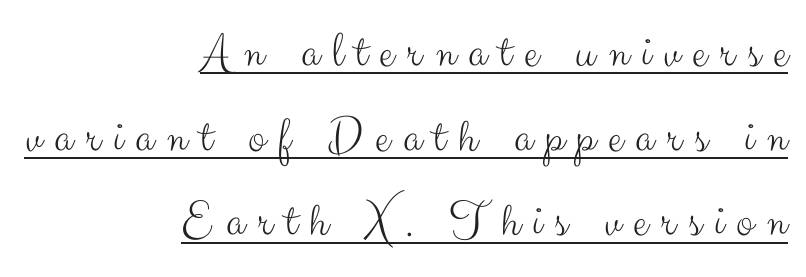
Q: Is the text bold? A: No.
Q: Is the text italic (slanted)? A: Yes.
Q: Is the typeface a serif or a sans-serif typeface? A: Sans-serif.
Q: Is the text underlined? A: Yes.
Q: How is the paragraph aligned? A: Right-aligned.
Q: Is the spacing between letters normal or unusually wide? A: Unusually wide.
Q: Is the spacing between lines tight, normal or loose? A: Normal.
Q: Width (condensed, normal, or wide)? A: Normal.
Q: Stroke contrast? A: Medium.
Q: x-height? A: Small.
Q: Monospaced? A: No.
